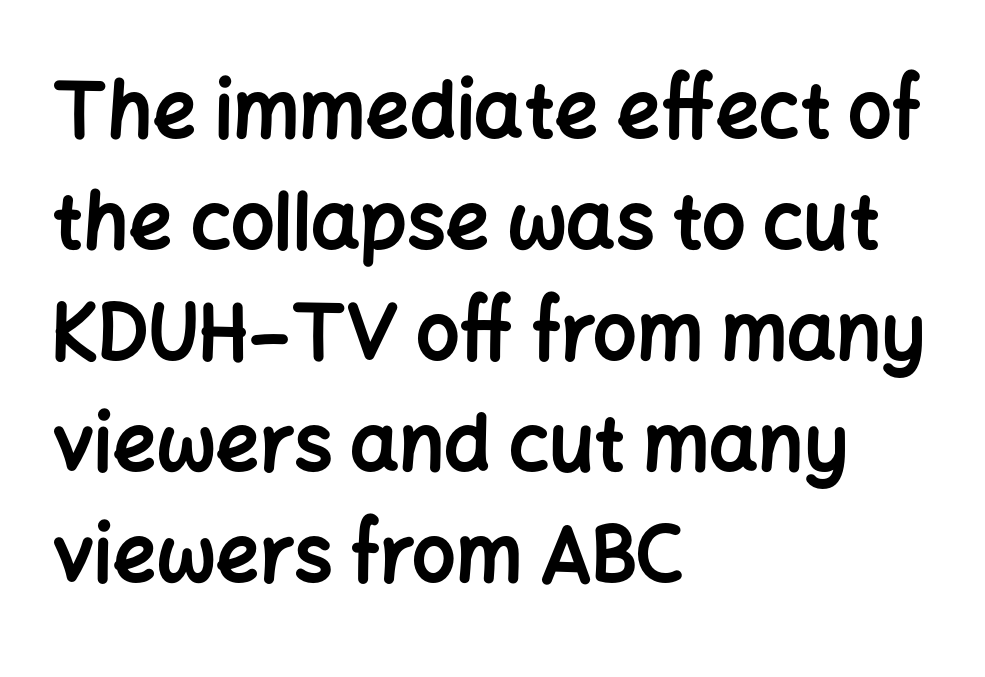
{"serif": "no", "italic": "no", "bold": "yes", "weight": "bold", "width": "normal", "stroke_contrast": "low", "x_height": "medium", "monospaced": "no", "underline": "no", "align": "left", "line_spacing": "normal", "line_spacing_ratio": 1.44, "letter_spacing": "normal", "letter_spacing_em": 0.0, "glyph_px": 77}
